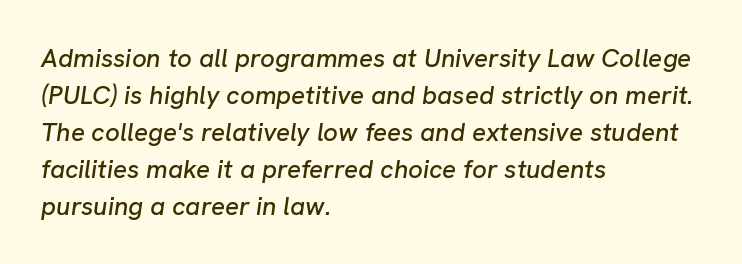
{"italic": "yes", "lean": "right", "slant_degrees": 8, "underline": "no", "align": "left", "line_spacing": "normal", "line_spacing_ratio": 1.42, "letter_spacing": "normal", "letter_spacing_em": 0.0, "glyph_px": 26}
